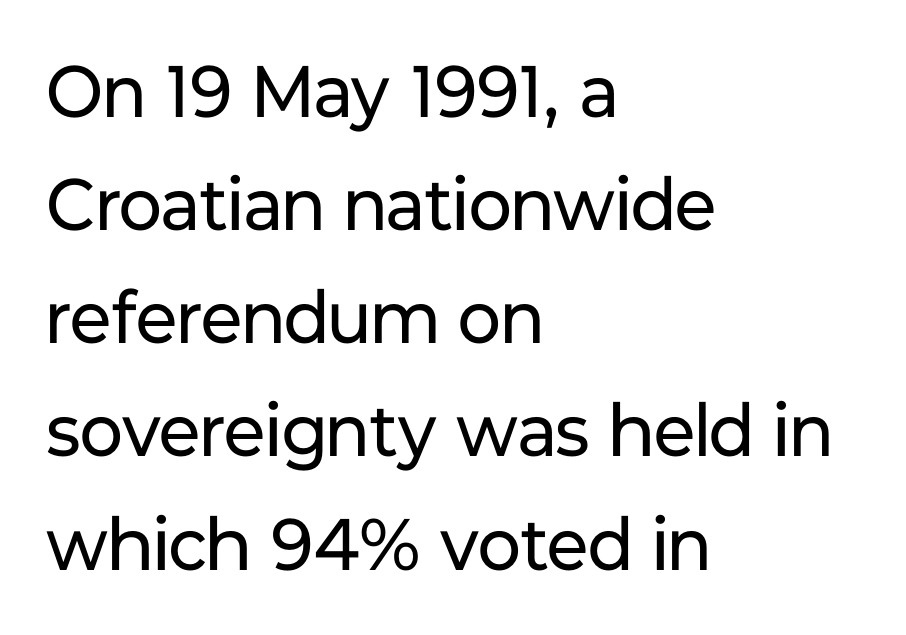
Q: Is the text bold? A: No.
Q: Is the text italic (slanted)? A: No, it is upright.
Q: Is the typeface a serif or a sans-serif typeface? A: Sans-serif.
Q: Is the text underlined? A: No.
Q: How is the paragraph aligned? A: Left-aligned.
Q: Is the spacing between letters normal or unusually wide? A: Normal.
Q: Is the spacing between lines tight, normal or loose? A: Normal.
Q: Width (condensed, normal, or wide)? A: Normal.
Q: Stroke contrast? A: Low.
Q: x-height? A: Medium.
Q: Monospaced? A: No.
